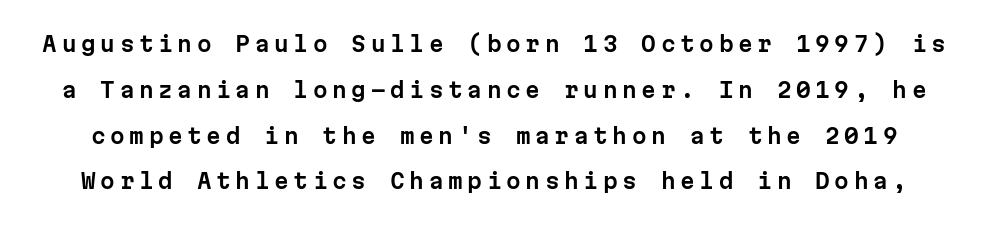
The image shows 21 px text type, upright; set loose line spacing (2.18x), unusually wide letter spacing (+0.22 em), not underlined.
